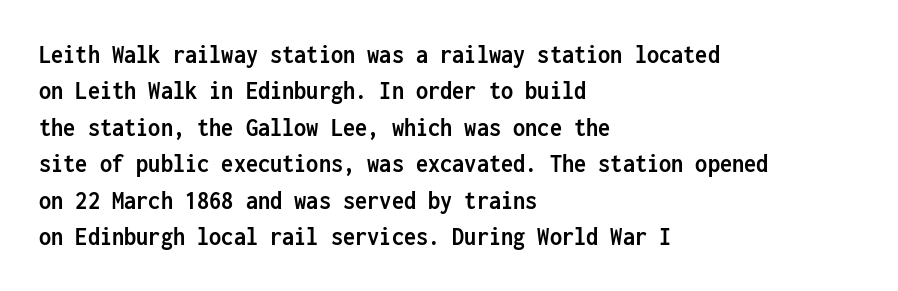
The image shows 27 px bold type, upright; set left-aligned, normal line spacing (1.35x), normal letter spacing, not underlined.
